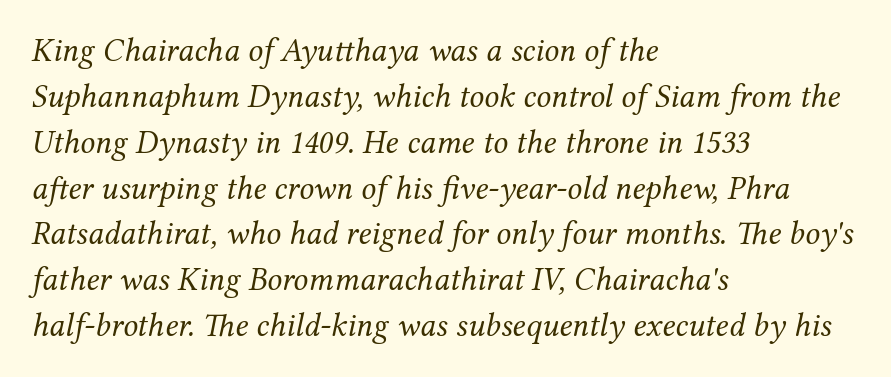
Q: Is the text bold? A: No.
Q: Is the text italic (slanted)? A: Yes, it leans right by about 12 degrees.
Q: Is the typeface a serif or a sans-serif typeface? A: Serif.
Q: Is the text underlined? A: No.
Q: How is the paragraph aligned? A: Left-aligned.
Q: Is the spacing between letters normal or unusually wide? A: Normal.
Q: Is the spacing between lines tight, normal or loose? A: Normal.
Q: Width (condensed, normal, or wide)? A: Normal.
Q: Stroke contrast? A: Medium.
Q: x-height? A: Medium.
Q: Monospaced? A: No.
